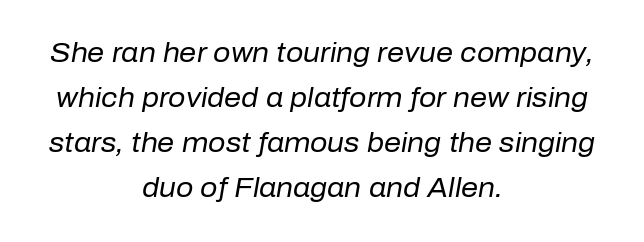
The image shows 27 px text type, italic (leaning right); set centered, normal line spacing (1.67x), normal letter spacing, not underlined.
